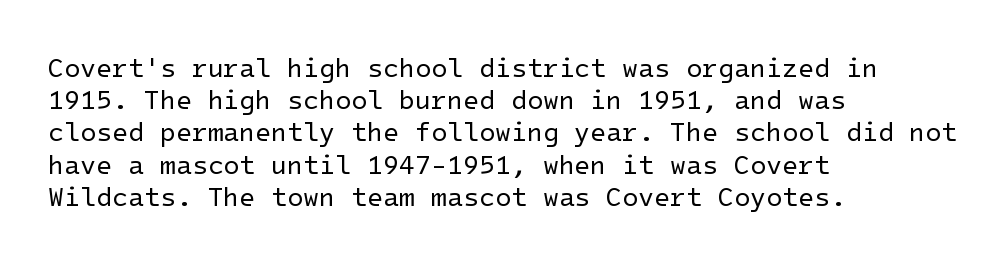
No letter is thick-stroked: the sample isn't bold. The lettering stays uniformly vertical, giving the passage a roman look. This sample uses plain, unmodified letter spacing. These lines stack with their left ends in a neat column. The gap between lines stays unmarked.
